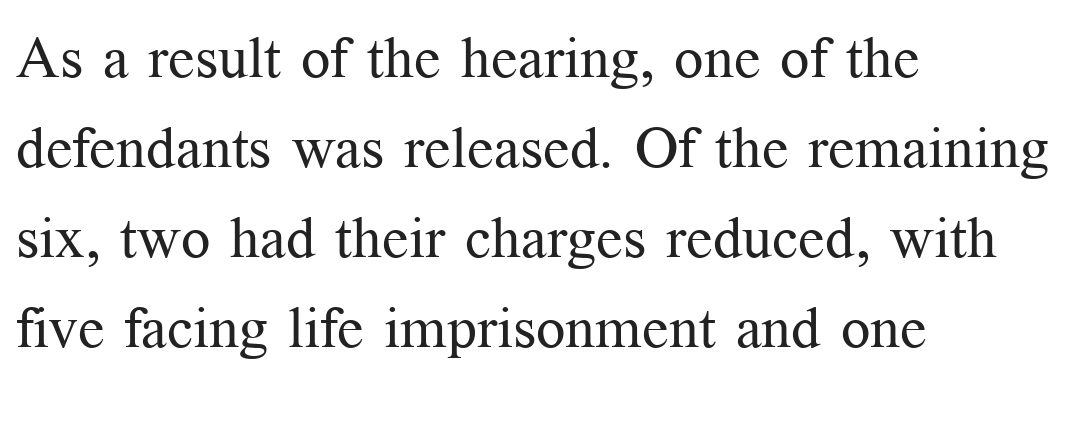
{"serif": "yes", "italic": "no", "bold": "no", "weight": "regular", "width": "normal", "stroke_contrast": "medium", "x_height": "medium", "monospaced": "no", "underline": "no", "align": "left", "line_spacing": "normal", "line_spacing_ratio": 1.55, "letter_spacing": "normal", "letter_spacing_em": 0.0, "glyph_px": 58}
